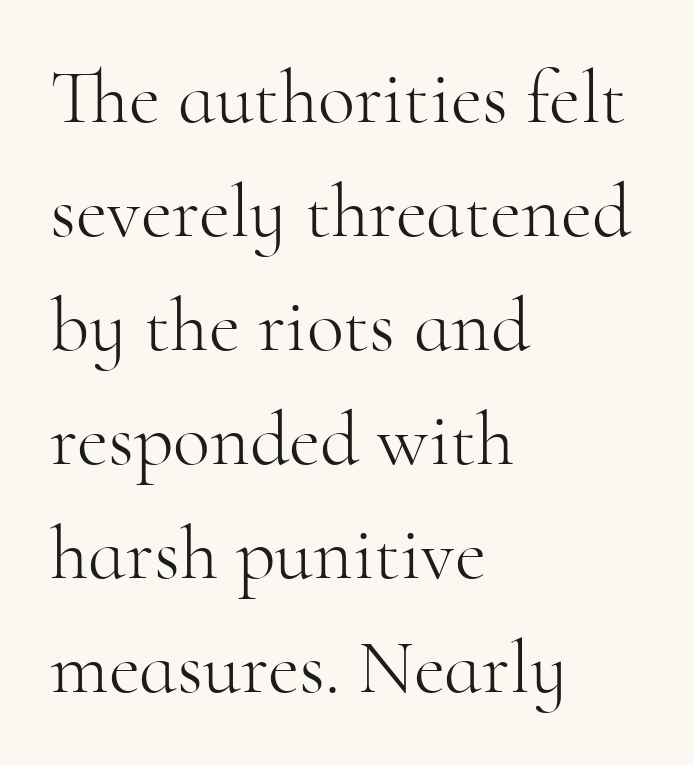
Q: Is the text bold? A: No.
Q: Is the text italic (slanted)? A: No, it is upright.
Q: Is the typeface a serif or a sans-serif typeface? A: Serif.
Q: Is the text underlined? A: No.
Q: How is the paragraph aligned? A: Left-aligned.
Q: Is the spacing between letters normal or unusually wide? A: Normal.
Q: Is the spacing between lines tight, normal or loose? A: Normal.
Q: Width (condensed, normal, or wide)? A: Normal.
Q: Stroke contrast? A: High.
Q: x-height? A: Small.
Q: Monospaced? A: No.
